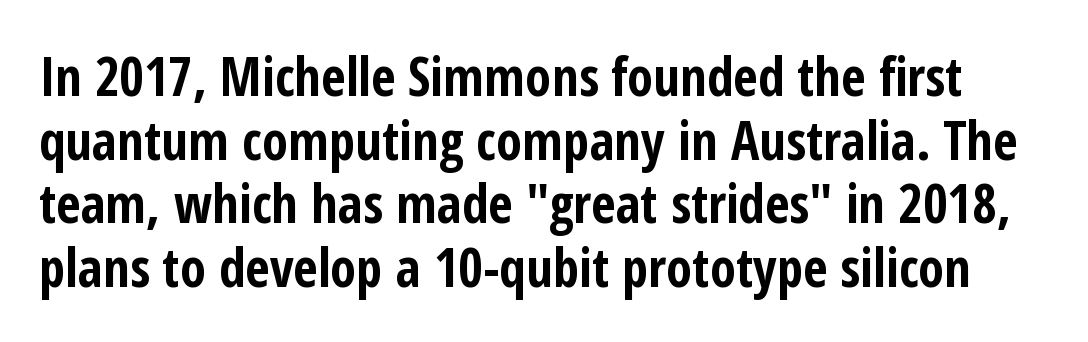
Q: Is the text bold? A: Yes.
Q: Is the text italic (slanted)? A: No, it is upright.
Q: Is the typeface a serif or a sans-serif typeface? A: Sans-serif.
Q: Is the text underlined? A: No.
Q: Is the spacing between letters normal or unusually wide? A: Normal.
Q: Width (condensed, normal, or wide)? A: Condensed.
Q: Stroke contrast? A: Low.
Q: x-height? A: Medium.
Q: Monospaced? A: No.
